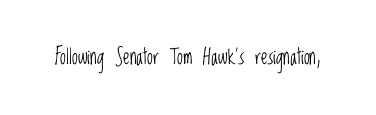
Q: Is the text bold? A: No.
Q: Is the text italic (slanted)? A: No, it is upright.
Q: Is the text underlined? A: No.
Q: Is the spacing between letters normal or unusually wide? A: Normal.
